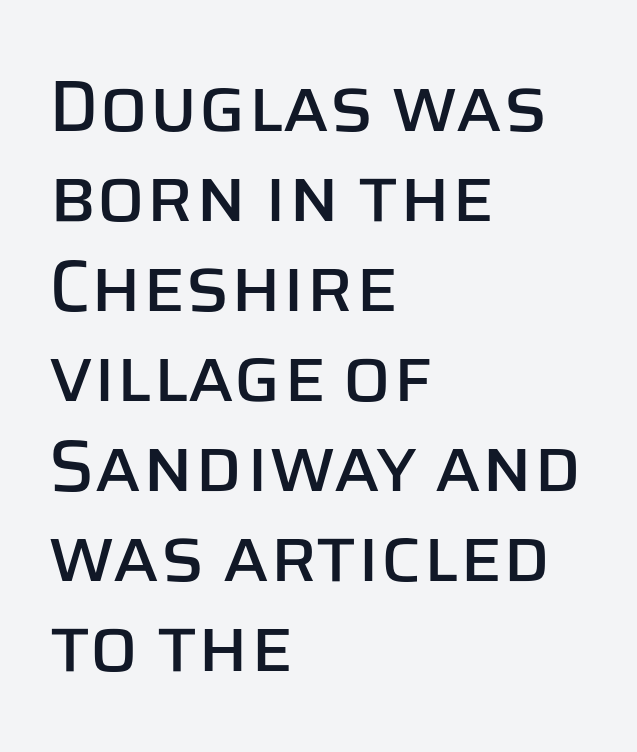
The image shows 72 px sans-serif type, upright; set left-aligned, normal line spacing (1.25x), normal letter spacing, not underlined; low stroke contrast and a large x-height.
